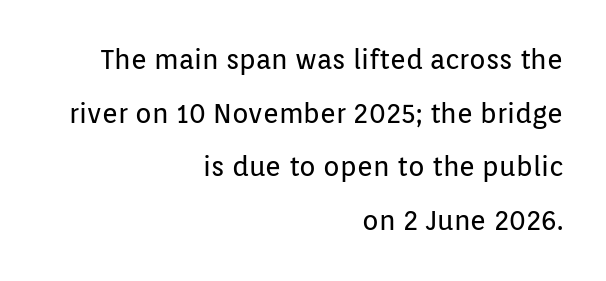
Short note: letters normally spaced. Words float on clear page, feet unadorned. If you drew a ruler down the right edge, every line would touch it. The vertical gap from one line to the next is large.
